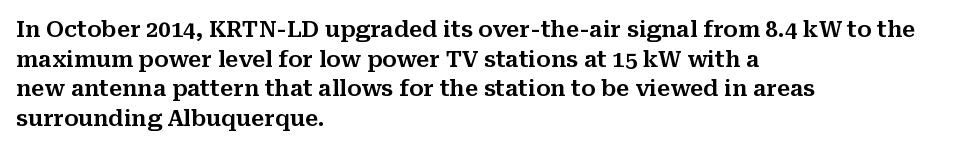
Q: Is the text italic (slanted)? A: No, it is upright.
Q: Is the text underlined? A: No.
Q: How is the paragraph aligned? A: Left-aligned.
Q: Is the spacing between letters normal or unusually wide? A: Normal.
Q: Is the spacing between lines tight, normal or loose? A: Normal.
